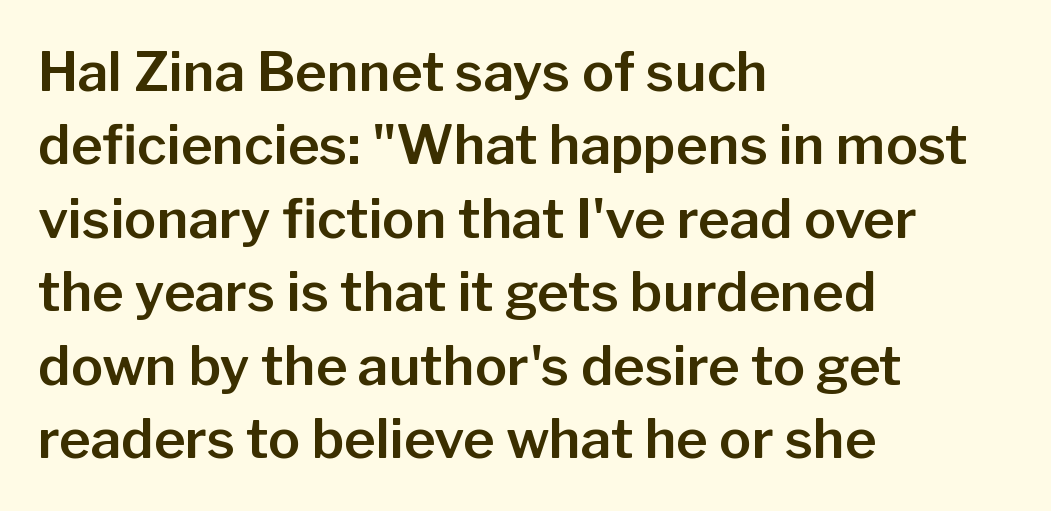
The ragged edge is on the right, which tells us the setting is flush left. You could not count columns in this text — the font is proportionally spaced. Vertical strokes here are truly vertical. The face used here is a sans, in the tradition of grotesques and geometrics.
